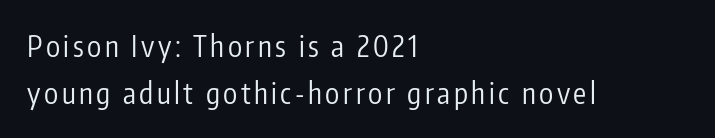
The image shows 29 px regular-weight, condensed sans-serif type, upright; set left-aligned, normal line spacing (1.62x), not underlined; low stroke contrast and a medium x-height.
